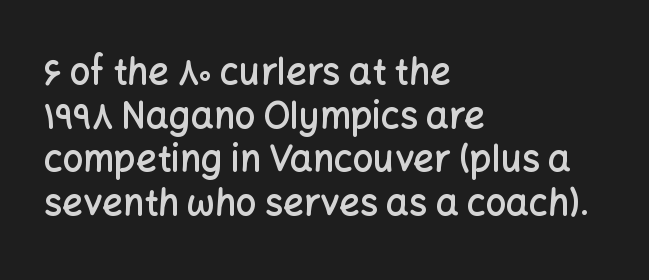
The image shows 36 px semibold sans-serif type, upright; set left-aligned, line spacing 1.21x, normal letter spacing, not underlined; low stroke contrast and a medium x-height.
